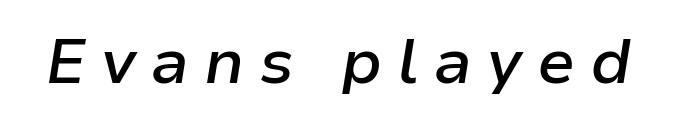
Q: Is the text bold? A: Semi-bold.
Q: Is the text italic (slanted)? A: Yes, it leans right by about 9 degrees.
Q: Is the text underlined? A: No.
Q: Is the spacing between letters normal or unusually wide? A: Unusually wide.
Q: Width (condensed, normal, or wide)? A: Normal.
Q: Stroke contrast? A: Low.
Q: x-height? A: Medium.
Q: Monospaced? A: No.
